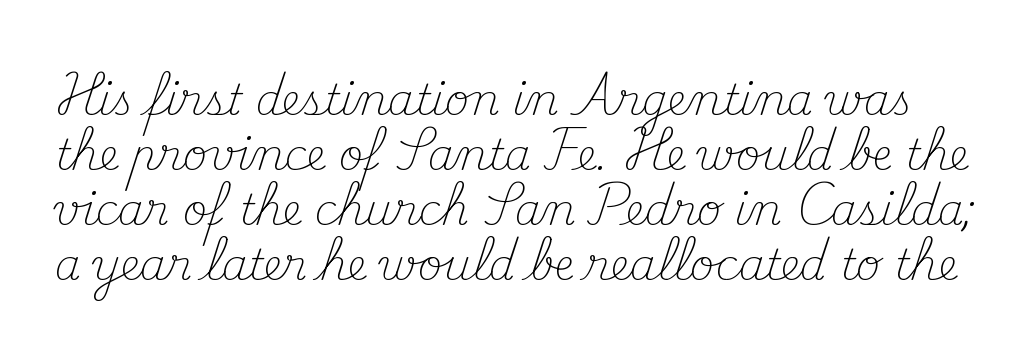
The image shows 42 px light serif type; set normal line spacing (1.31x), normal letter spacing, not underlined; medium stroke contrast and a small x-height.
